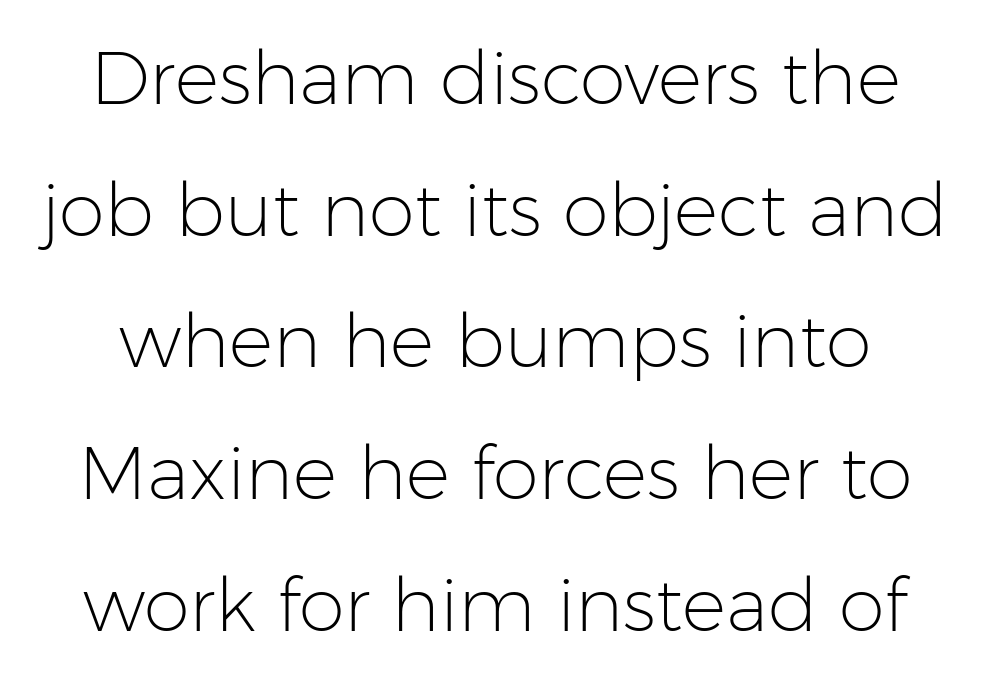
Q: Is the text bold? A: No.
Q: Is the text italic (slanted)? A: No, it is upright.
Q: Is the typeface a serif or a sans-serif typeface? A: Sans-serif.
Q: Is the text underlined? A: No.
Q: Is the spacing between letters normal or unusually wide? A: Normal.
Q: Width (condensed, normal, or wide)? A: Normal.
Q: Stroke contrast? A: Low.
Q: x-height? A: Medium.
Q: Monospaced? A: No.
